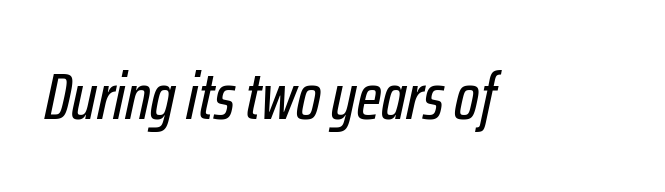
How are the letters spaced? Ordinarily, with no added tracking. The whole block is typeset with a tilt. Looks like regular typesetting: each glyph gets only the width it needs. Decoration check: the copy has no underline.
